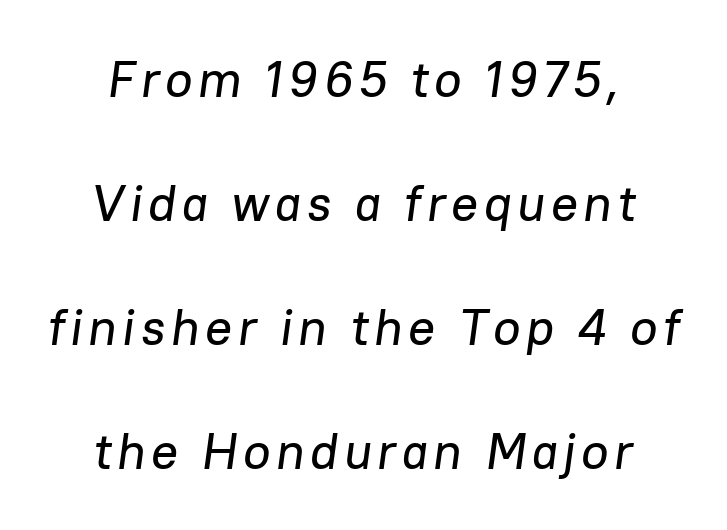
{"italic": "yes", "lean": "right", "slant_degrees": 8, "width": "normal", "stroke_contrast": "low", "x_height": "medium", "monospaced": "no", "underline": "no", "line_spacing": "loose", "line_spacing_ratio": 2.48, "glyph_px": 50}
